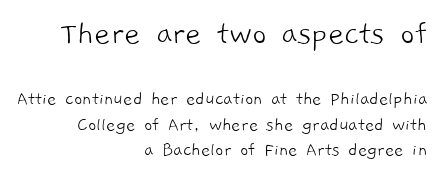
{"serif": "no", "bold": "no", "weight": "light", "width": "normal", "stroke_contrast": "low", "x_height": "medium", "monospaced": "no", "underline": "no", "align": "right", "line_spacing": "normal", "line_spacing_ratio": 1.27, "letter_spacing": "normal", "letter_spacing_em": 0.0, "larger_block": "first", "size_ratio": 1.75, "glyph_px": 35}
